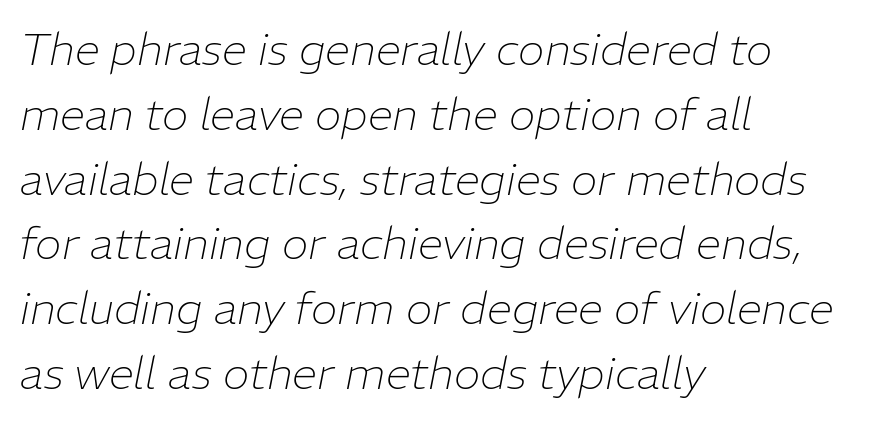
The image shows 45 px thin type, italic (leaning right); set left-aligned, normal line spacing (1.44x), normal letter spacing, not underlined; low stroke contrast and a medium x-height.
